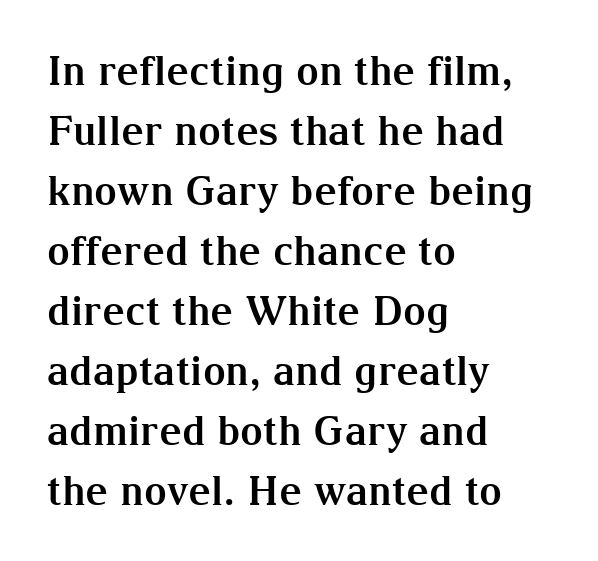
In CSS terms this would be text-align: left. The typesetting leans heavy: a genuine bold. These lines are composed in type with serifs. Honestly, there is no underline to notice here at all. The rendering uses natural spacing where letterforms have individual widths. Reading down the column, the eye jumps a familiar distance to each next line.
